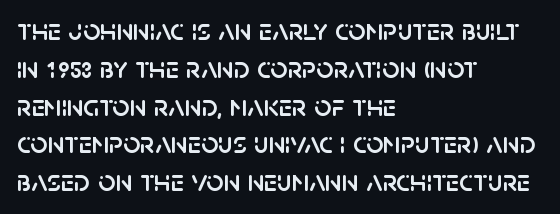
Q: Is the text italic (slanted)? A: No, it is upright.
Q: Is the typeface a serif or a sans-serif typeface? A: Sans-serif.
Q: Is the text underlined? A: No.
Q: How is the paragraph aligned? A: Left-aligned.
Q: Is the spacing between letters normal or unusually wide? A: Normal.
Q: Is the spacing between lines tight, normal or loose? A: Normal.
Q: Width (condensed, normal, or wide)? A: Normal.
Q: Stroke contrast? A: Low.
Q: x-height? A: Large.
Q: Monospaced? A: No.
